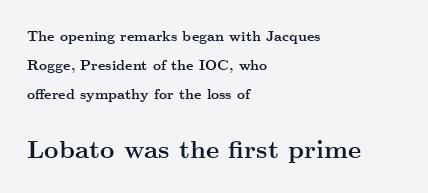
{"italic": "no", "bold": "yes", "underline": "no", "align": "left", "line_spacing": "loose", "line_spacing_ratio": 2.06, "letter_spacing": "normal", "letter_spacing_em": 0.0, "larger_block": "second", "size_ratio": 1.79, "glyph_px": 25}
